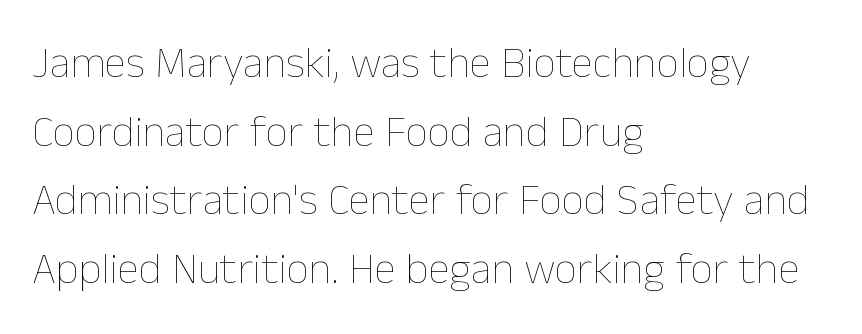
This rendering uses left alignment, leaving the right contour irregular. Letter spacing: default. In terms of leading, this rendering sits right in the middle. Letters have the restrained weight of plain body copy at most. This sample uses an upright cut, with every glyph sitting square on the baseline. Underlining? Definitely not there.
